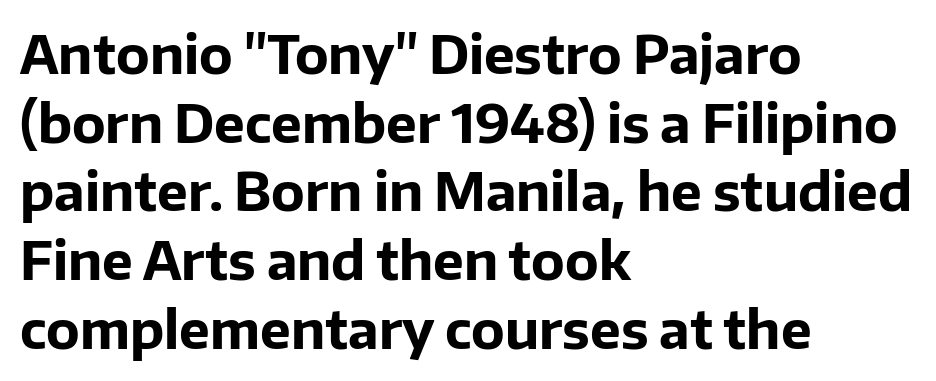
{"serif": "no", "italic": "no", "bold": "yes", "weight": "bold", "width": "normal", "stroke_contrast": "low", "x_height": "medium", "monospaced": "no", "underline": "no", "align": "left", "line_spacing": "normal", "line_spacing_ratio": 1.32, "letter_spacing": "normal", "letter_spacing_em": 0.0, "glyph_px": 52}
